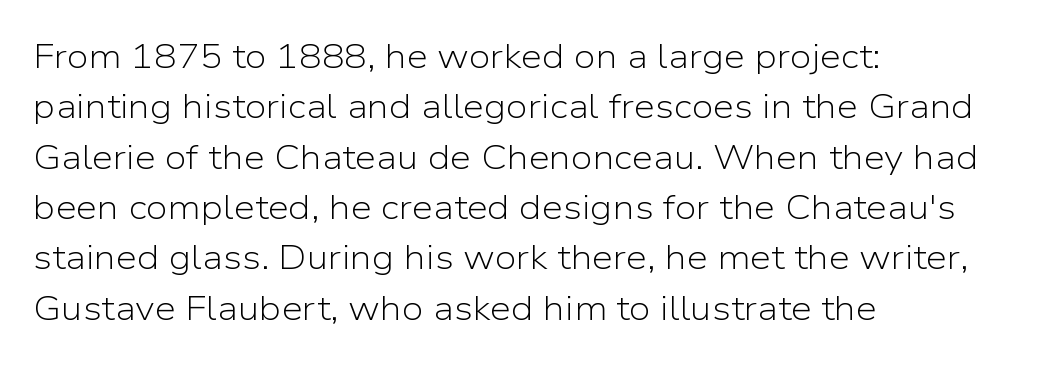
Q: Is the text bold? A: No.
Q: Is the text italic (slanted)? A: No, it is upright.
Q: Is the typeface a serif or a sans-serif typeface? A: Sans-serif.
Q: Is the text underlined? A: No.
Q: How is the paragraph aligned? A: Left-aligned.
Q: Is the spacing between letters normal or unusually wide? A: Normal.
Q: Is the spacing between lines tight, normal or loose? A: Normal.
Q: Width (condensed, normal, or wide)? A: Normal.
Q: Stroke contrast? A: Low.
Q: x-height? A: Medium.
Q: Monospaced? A: No.
